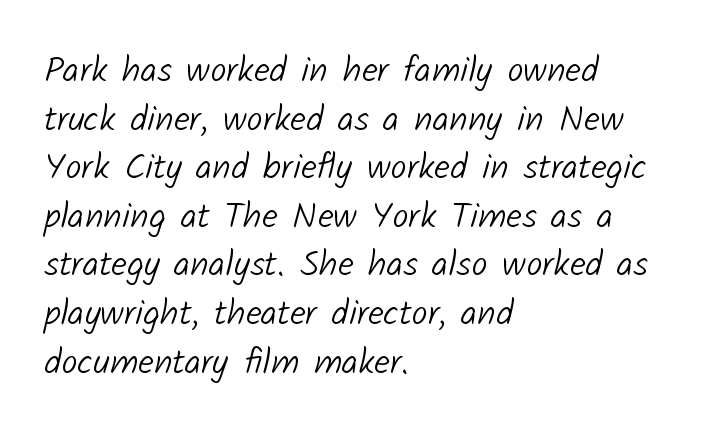
The space directly below the letters is spotless. Look at the bottom of the vertical strokes: they stop flat, with no serifs. These lines are rendered in a variable-pitch font. Leftover space on each line is placed entirely after the last word. The strokes are not fattened; the text isn't bold. Notice how descenders clear the ascenders below comfortably — that's standard leading.
